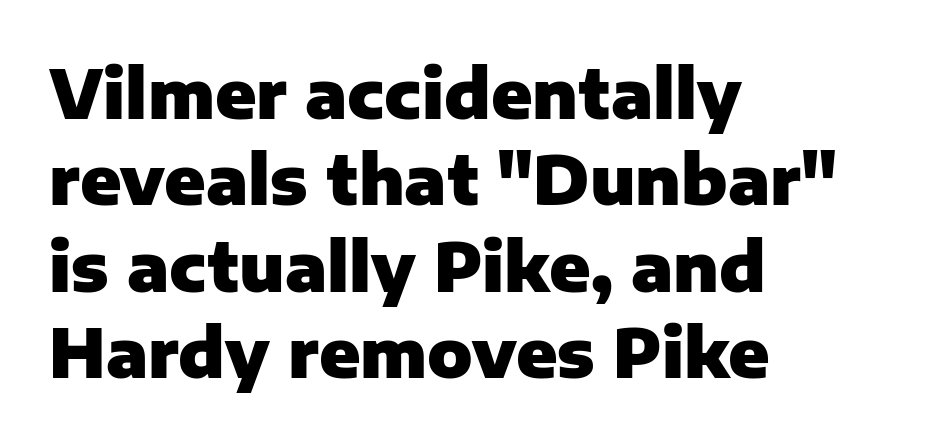
Honestly, the letter spacing is just normal — you wouldn't notice it. Notice how the stems are strictly vertical — no italics here. Plain, unruled lines of type. This block has exactly the height ordinary leading produces. Proportional: the letters do not fall into vertical columns.
